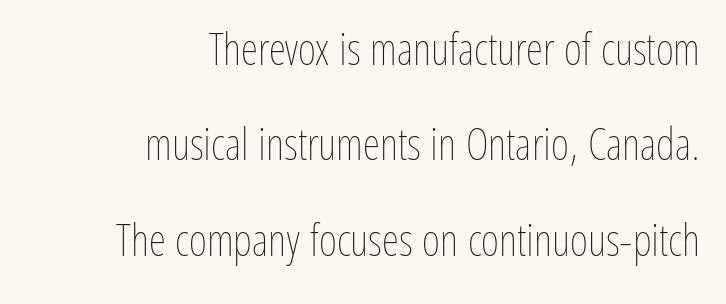
Q: Is the text bold? A: No.
Q: Is the text italic (slanted)? A: No, it is upright.
Q: Is the text underlined? A: No.
Q: How is the paragraph aligned? A: Right-aligned.
Q: Is the spacing between letters normal or unusually wide? A: Normal.
Q: Is the spacing between lines tight, normal or loose? A: Loose.
Q: Width (condensed, normal, or wide)? A: Condensed.
Q: Stroke contrast? A: Low.
Q: x-height? A: Medium.
Q: Monospaced? A: No.
